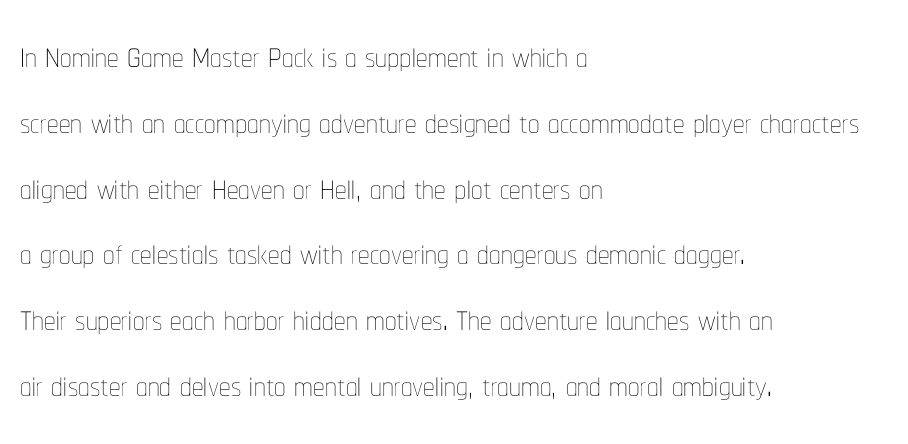
{"italic": "no", "bold": "no", "weight": "thin", "width": "condensed", "stroke_contrast": "low", "x_height": "medium", "monospaced": "no", "underline": "no", "align": "left", "line_spacing": "normal", "line_spacing_ratio": 1.43, "letter_spacing": "normal", "letter_spacing_em": 0.0, "glyph_px": 46}
